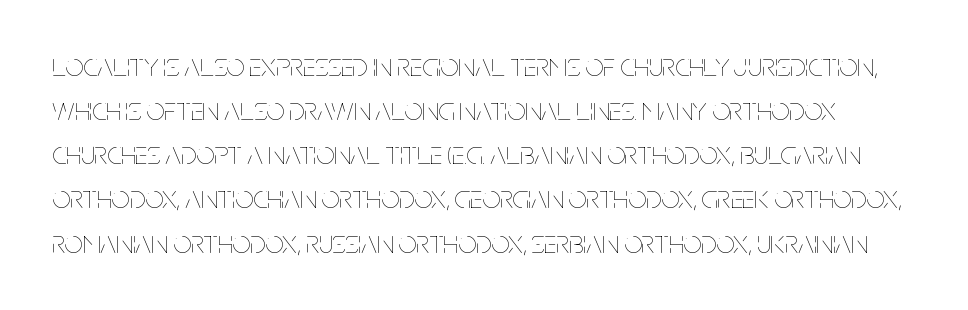
The image shows 32 px thin, condensed type, upright; set normal line spacing (1.38x), normal letter spacing, not underlined; low stroke contrast and a large x-height.
